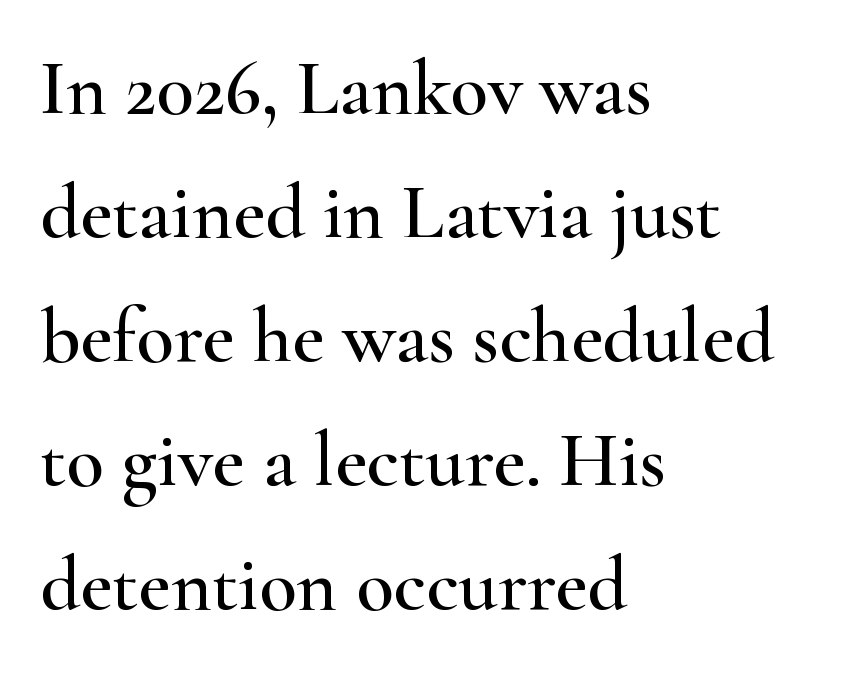
The image shows 78 px wide serif type, upright; set left-aligned, normal line spacing (1.59x), normal letter spacing, not underlined; high stroke contrast and a small x-height.
